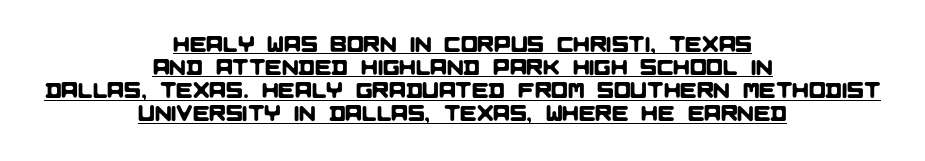
This rendering features underlined lettering. The type is set solid horizontally, with unmodified tracking. This sample is center-justified, so both line endings float freely. Students, observe: this is what under-led, compact text looks like.
